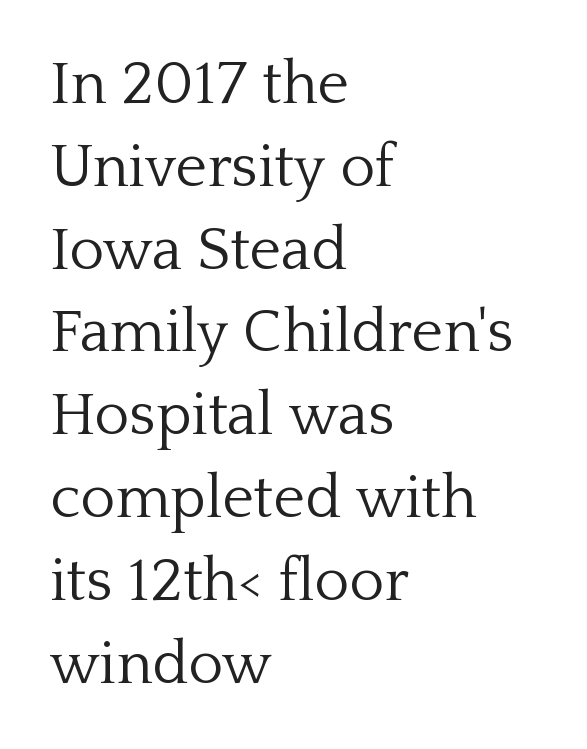
Descenders are the only things crossing below the line. Spacing between characters is what you'd get straight out of the box. Honestly, the row spacing looks completely unremarkable. Each line starts at the same left margin while the right side varies. Stem width sits at or under what a default text font uses.
